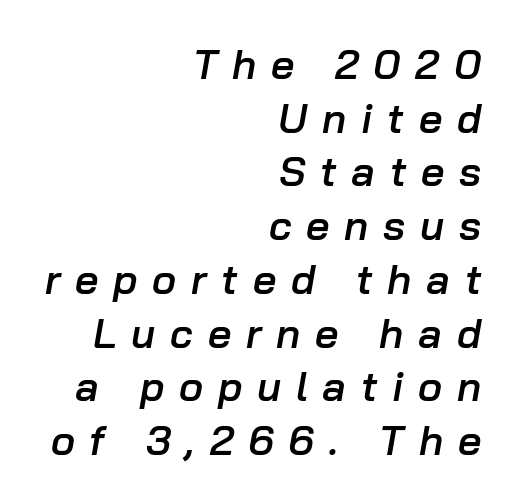
Q: Is the text bold? A: Semi-bold.
Q: Is the text italic (slanted)? A: Yes, it leans right by about 10 degrees.
Q: Is the text underlined? A: No.
Q: How is the paragraph aligned? A: Right-aligned.
Q: Is the spacing between letters normal or unusually wide? A: Unusually wide.
Q: Is the spacing between lines tight, normal or loose? A: Normal.
Q: Width (condensed, normal, or wide)? A: Normal.
Q: Stroke contrast? A: Low.
Q: x-height? A: Medium.
Q: Monospaced? A: No.
